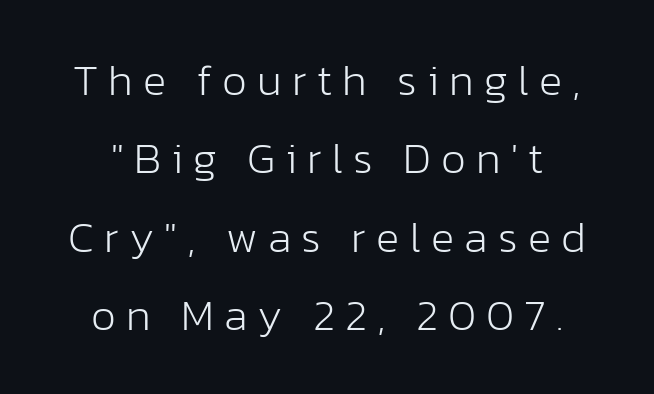
Q: Is the text bold? A: No.
Q: Is the text italic (slanted)? A: No, it is upright.
Q: Is the typeface a serif or a sans-serif typeface? A: Sans-serif.
Q: Is the text underlined? A: No.
Q: How is the paragraph aligned? A: Centered.
Q: Is the spacing between letters normal or unusually wide? A: Unusually wide.
Q: Width (condensed, normal, or wide)? A: Normal.
Q: Stroke contrast? A: Low.
Q: x-height? A: Medium.
Q: Monospaced? A: No.
